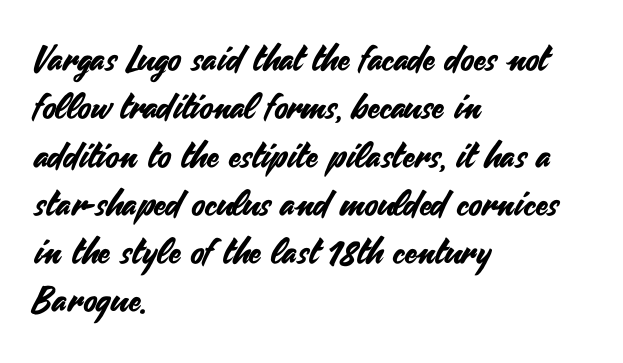
The image shows 35 px sans-serif type; set left-aligned, normal line spacing (1.38x), normal letter spacing, not underlined; medium stroke contrast and a small x-height.
